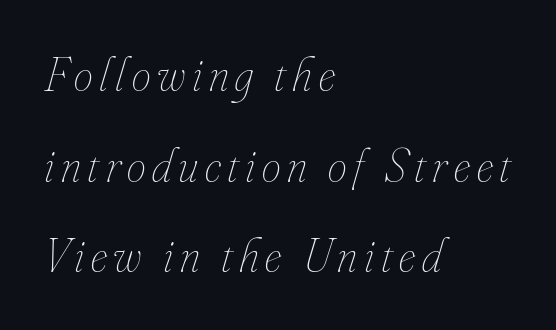
{"italic": "yes", "lean": "right", "slant_degrees": 16, "bold": "no", "weight": "thin", "width": "condensed", "stroke_contrast": "low", "x_height": "small", "monospaced": "no", "underline": "no", "align": "left", "line_spacing_ratio": 1.89, "glyph_px": 48}
